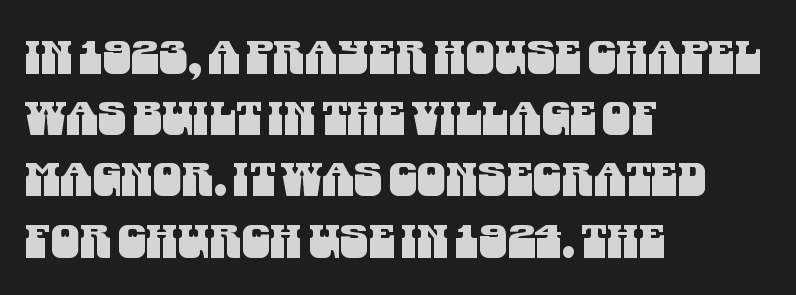
Does the copy run flush right? No — it runs flush left. In terms of letterspacing, this is plain default setting. The rendering uses natural spacing where letterforms have individual widths. Students, observe: this is what conventionally led text looks like.
